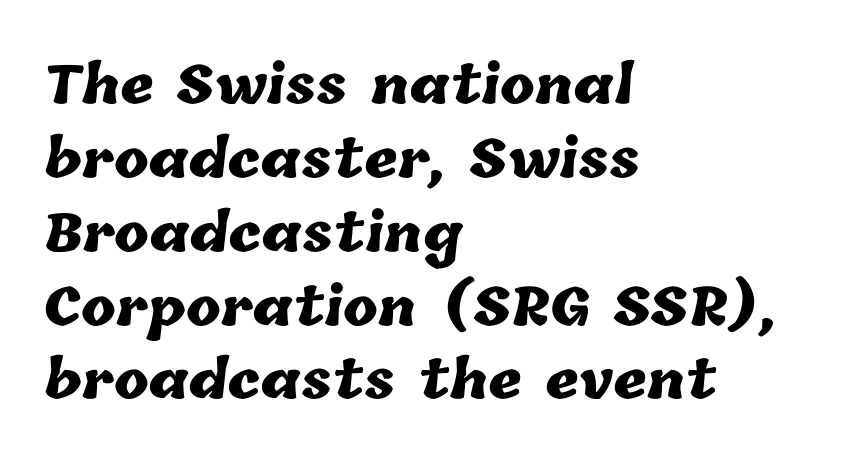
Q: Is the text bold? A: Yes.
Q: Is the text underlined? A: No.
Q: How is the paragraph aligned? A: Left-aligned.
Q: Is the spacing between letters normal or unusually wide? A: Normal.
Q: Is the spacing between lines tight, normal or loose? A: Normal.
Q: Width (condensed, normal, or wide)? A: Normal.
Q: Stroke contrast? A: Low.
Q: x-height? A: Medium.
Q: Monospaced? A: No.
